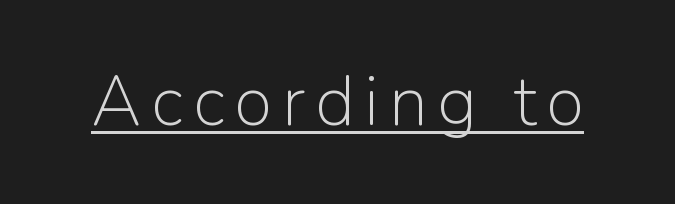
Q: Is the text bold? A: No.
Q: Is the text italic (slanted)? A: No, it is upright.
Q: Is the typeface a serif or a sans-serif typeface? A: Sans-serif.
Q: Is the text underlined? A: Yes.
Q: Width (condensed, normal, or wide)? A: Normal.
Q: Stroke contrast? A: Low.
Q: x-height? A: Medium.
Q: Monospaced? A: No.
